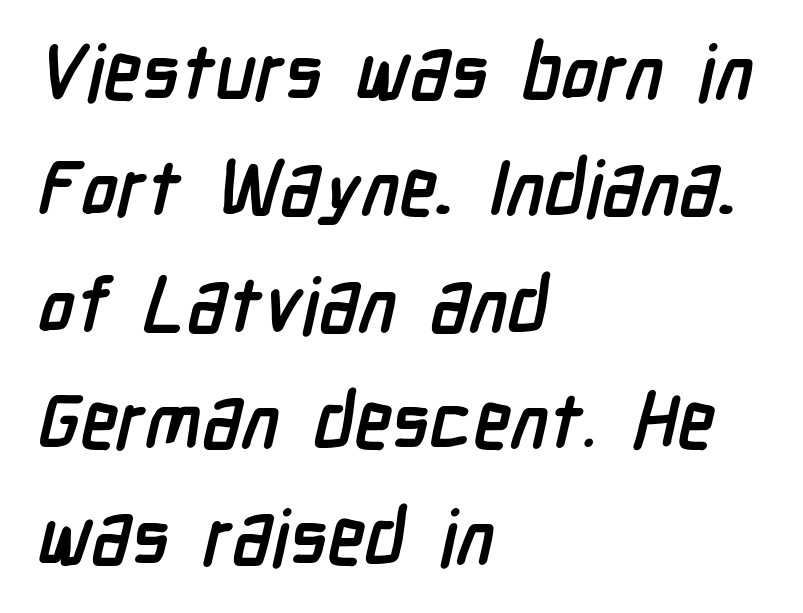
The image shows 76 px semibold, condensed sans-serif type; set left-aligned, normal line spacing (1.53x), normal letter spacing, not underlined; low stroke contrast and a medium x-height.
